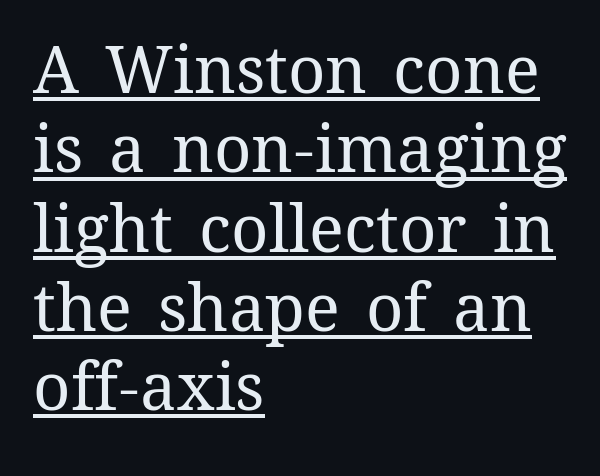
Q: Is the text bold? A: No.
Q: Is the text italic (slanted)? A: No, it is upright.
Q: Is the text underlined? A: Yes.
Q: How is the paragraph aligned? A: Left-aligned.
Q: Is the spacing between letters normal or unusually wide? A: Normal.
Q: Width (condensed, normal, or wide)? A: Normal.
Q: Stroke contrast? A: Medium.
Q: x-height? A: Medium.
Q: Monospaced? A: No.
